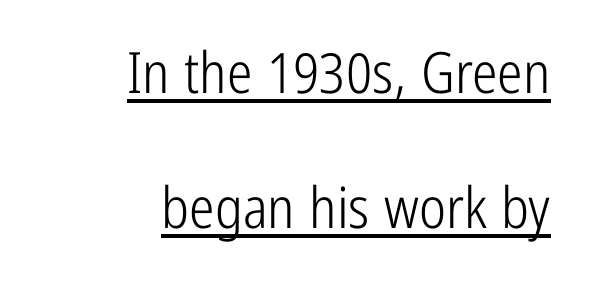
The image shows 57 px light, condensed sans-serif type, upright; set right-aligned, loose line spacing (2.36x), normal letter spacing, underlined; low stroke contrast and a medium x-height.
